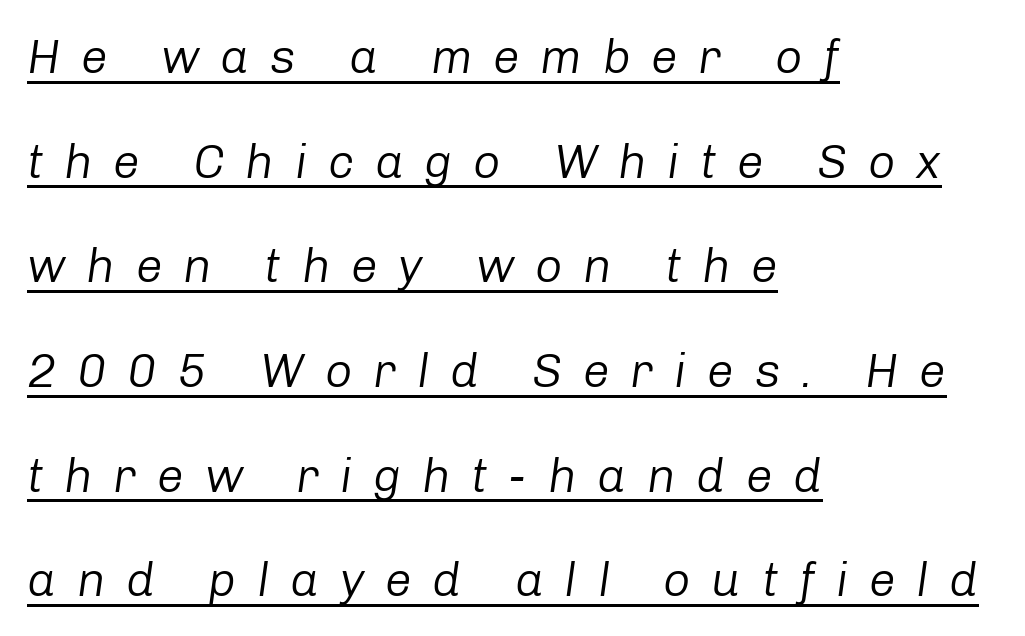
{"italic": "yes", "lean": "right", "slant_degrees": 8, "bold": "no", "weight": "regular", "width": "normal", "stroke_contrast": "low", "x_height": "medium", "monospaced": "no", "underline": "yes", "align": "left", "line_spacing": "loose", "line_spacing_ratio": 2.18, "letter_spacing": "wide", "letter_spacing_em": 0.43, "glyph_px": 48}
